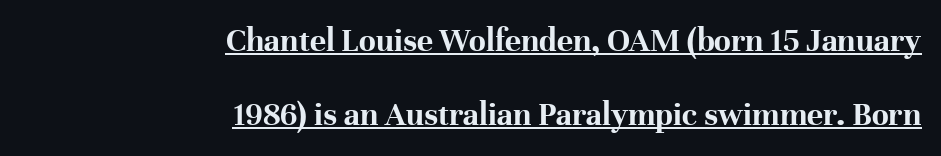
{"serif": "yes", "italic": "no", "bold": "yes", "weight": "bold", "width": "normal", "stroke_contrast": "high", "x_height": "medium", "monospaced": "no", "underline": "yes", "align": "right", "line_spacing": "loose", "line_spacing_ratio": 2.18, "letter_spacing": "normal", "letter_spacing_em": 0.0, "glyph_px": 34}
